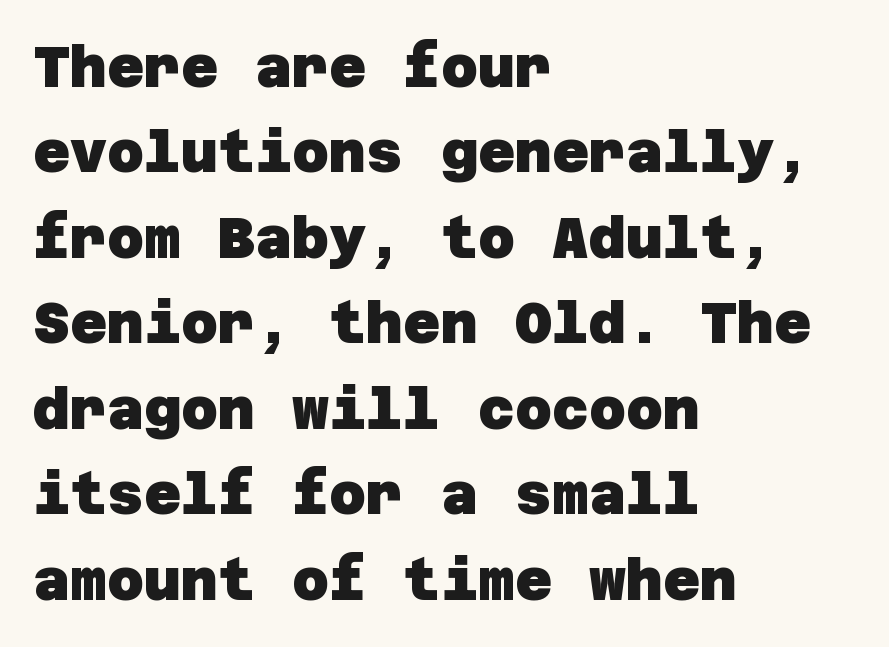
Q: Is the text bold? A: Yes.
Q: Is the typeface a serif or a sans-serif typeface? A: Sans-serif.
Q: Is the text underlined? A: No.
Q: How is the paragraph aligned? A: Left-aligned.
Q: Is the spacing between letters normal or unusually wide? A: Normal.
Q: Is the spacing between lines tight, normal or loose? A: Normal.
Q: Width (condensed, normal, or wide)? A: Normal.
Q: Stroke contrast? A: Low.
Q: x-height? A: Large.
